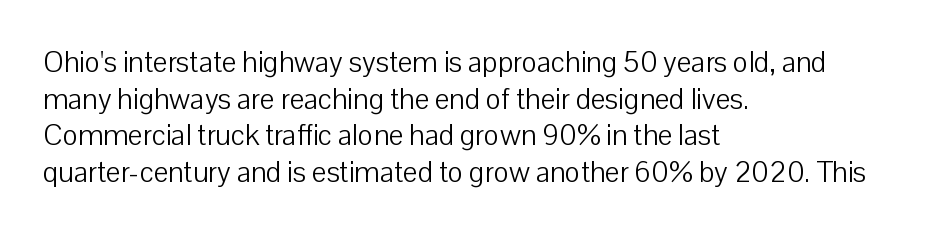
{"serif": "no", "italic": "no", "bold": "no", "weight": "light", "width": "normal", "stroke_contrast": "low", "x_height": "medium", "monospaced": "no", "underline": "no", "align": "left", "line_spacing": "normal", "line_spacing_ratio": 1.26, "letter_spacing": "normal", "letter_spacing_em": 0.0, "glyph_px": 29}
